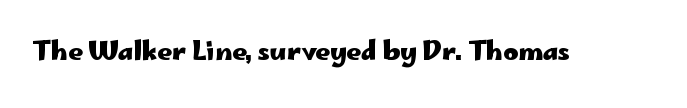
{"italic": "no", "bold": "yes", "underline": "no", "letter_spacing": "normal", "letter_spacing_em": 0.0, "glyph_px": 25}
